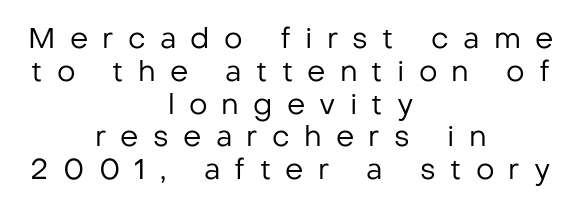
Quick note: not italic, upright. How are the letters spaced? Widely, with obvious added tracking. This rendering features lettering with no underline. The face used here is proportionally spaced, like ordinary book or web type.
